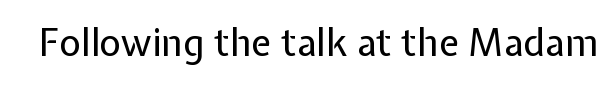
Q: Is the text bold? A: No.
Q: Is the text italic (slanted)? A: No, it is upright.
Q: Is the typeface a serif or a sans-serif typeface? A: Sans-serif.
Q: Is the text underlined? A: No.
Q: Is the spacing between letters normal or unusually wide? A: Normal.
Q: Width (condensed, normal, or wide)? A: Normal.
Q: Stroke contrast? A: Low.
Q: x-height? A: Medium.
Q: Monospaced? A: No.
